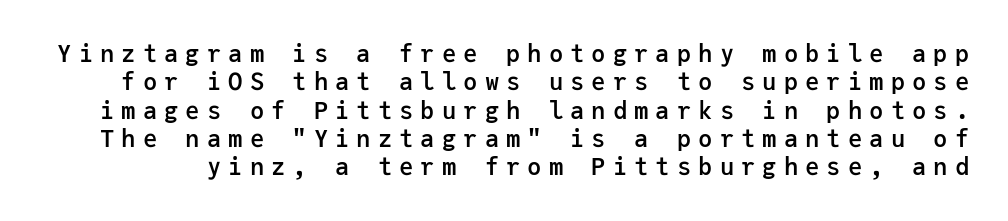
{"italic": "no", "bold": "semi", "underline": "no", "line_spacing_ratio": 1.18, "letter_spacing": "wide", "letter_spacing_em": 0.29, "glyph_px": 24}
